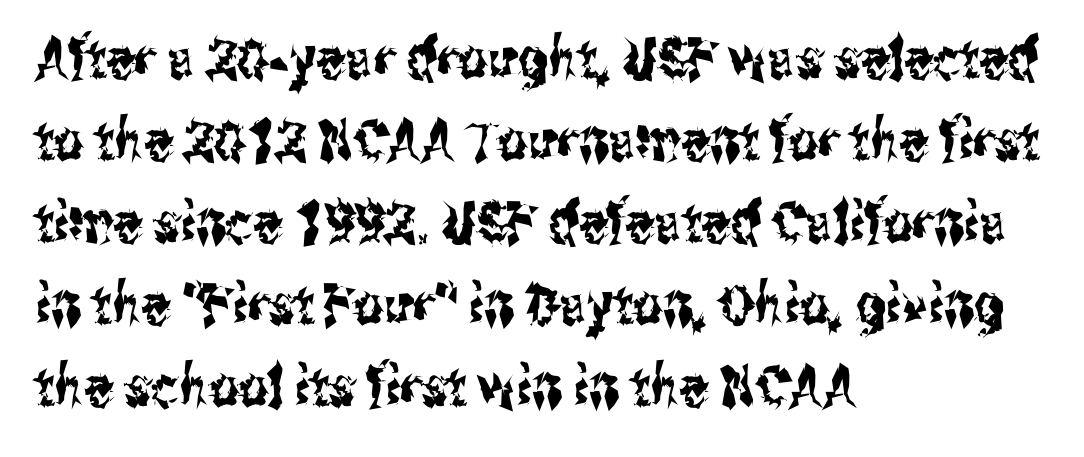
The image shows 57 px condensed sans-serif type, upright; set left-aligned, normal line spacing (1.44x), normal letter spacing, not underlined; medium stroke contrast and a medium x-height.
